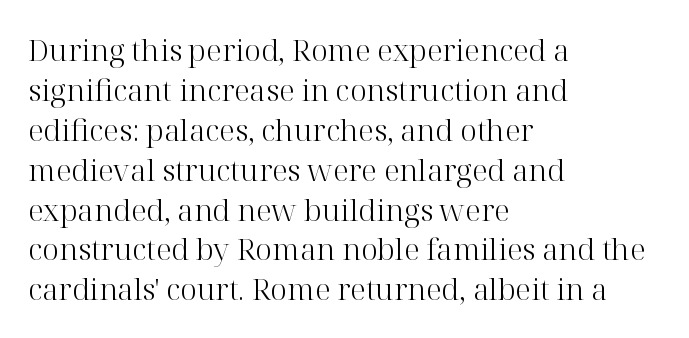
Q: Is the text bold? A: No.
Q: Is the text italic (slanted)? A: No, it is upright.
Q: Is the typeface a serif or a sans-serif typeface? A: Serif.
Q: Is the text underlined? A: No.
Q: How is the paragraph aligned? A: Left-aligned.
Q: Is the spacing between letters normal or unusually wide? A: Normal.
Q: Is the spacing between lines tight, normal or loose? A: Normal.
Q: Width (condensed, normal, or wide)? A: Normal.
Q: Stroke contrast? A: High.
Q: x-height? A: Medium.
Q: Monospaced? A: No.
